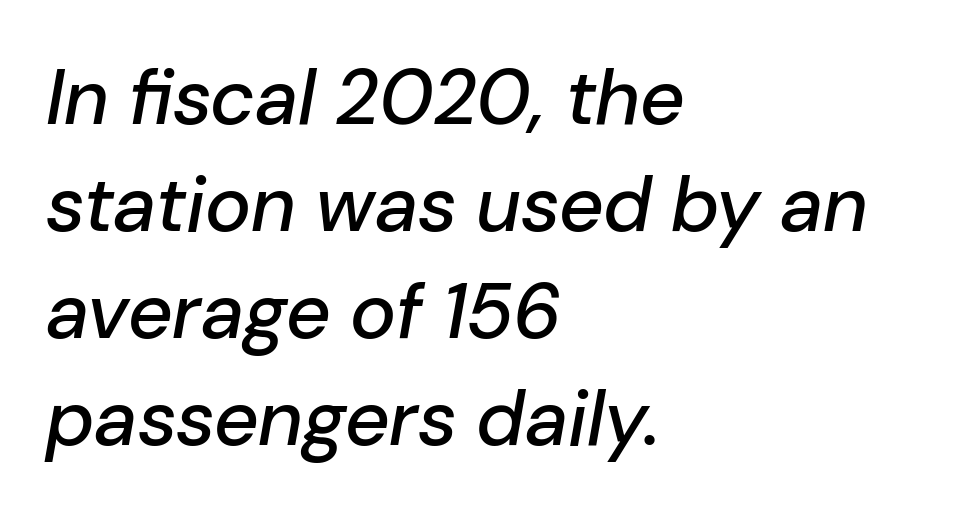
The image shows 78 px text type, italic (leaning right); set left-aligned, normal line spacing (1.37x), normal letter spacing, not underlined; low stroke contrast and a medium x-height.
